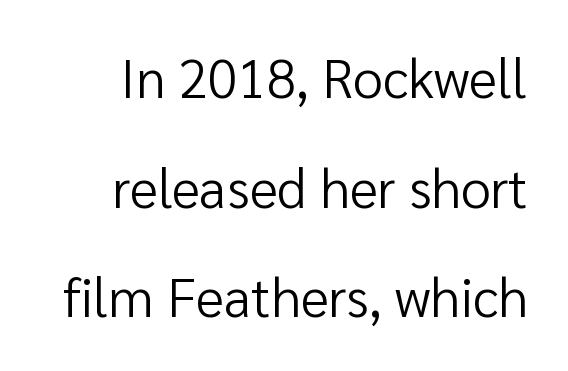
Q: Is the text bold? A: No.
Q: Is the text italic (slanted)? A: No, it is upright.
Q: Is the typeface a serif or a sans-serif typeface? A: Sans-serif.
Q: Is the text underlined? A: No.
Q: Is the spacing between letters normal or unusually wide? A: Normal.
Q: Is the spacing between lines tight, normal or loose? A: Loose.
Q: Width (condensed, normal, or wide)? A: Normal.
Q: Stroke contrast? A: Low.
Q: x-height? A: Medium.
Q: Monospaced? A: No.
